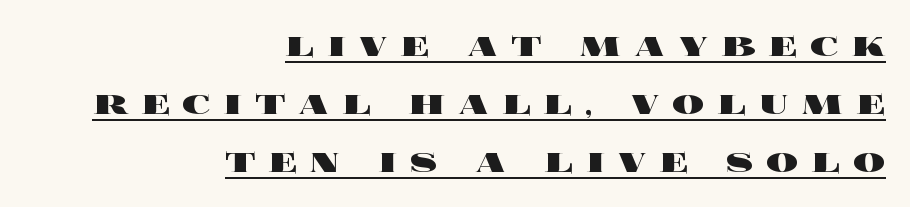
{"italic": "no", "bold": "yes", "weight": "heavy", "width": "wide", "x_height": "large", "monospaced": "no", "underline": "yes", "align": "right", "line_spacing": "normal", "line_spacing_ratio": 1.45, "letter_spacing": "wide", "letter_spacing_em": 0.32, "glyph_px": 40}
